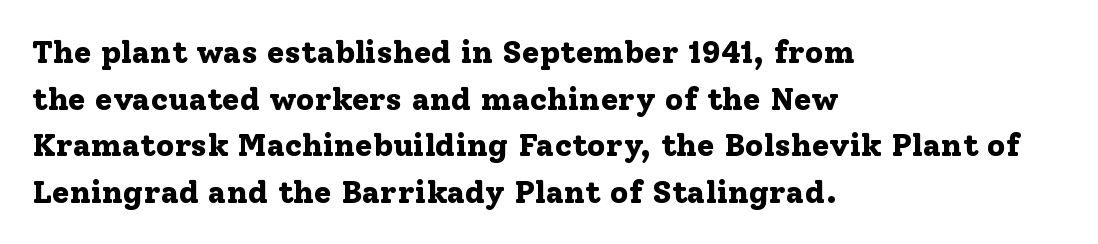
The compositor pushed each line to the left boundary. Underline: absent. Old-style or modern, the face here clearly has serifs. Nothing unusual about the tracking: characters are spaced as the font intends. This sample has the flowing, uneven cadence of proportional lettering. Set as a true bold cut, around the 700 mark.
